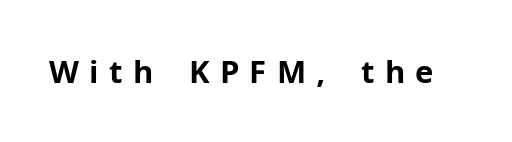
The image shows 31 px bold sans-serif type, upright; set unusually wide letter spacing (+0.33 em), not underlined; low stroke contrast and a medium x-height.
